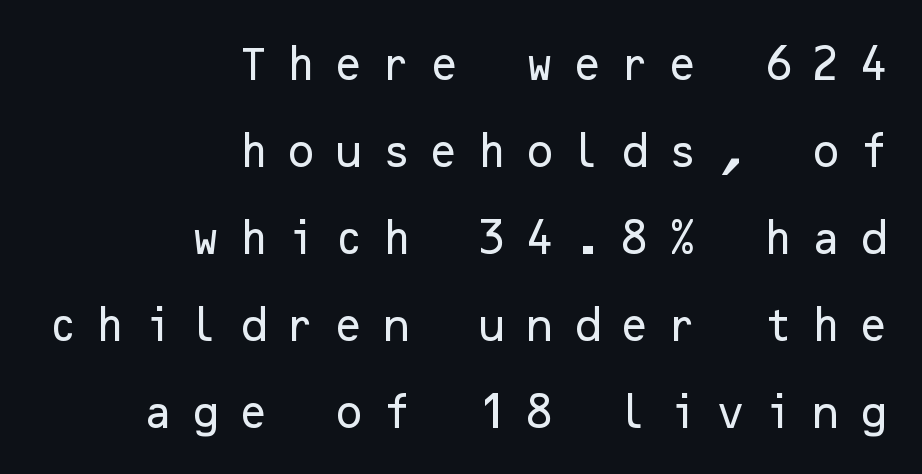
The image shows 36 px sans-serif type, upright; set right-aligned, loose line spacing (2.42x), unusually wide letter spacing (+0.46 em), not underlined; low stroke contrast and a medium x-height.
